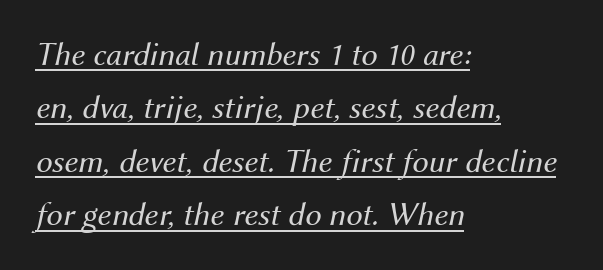
The image shows 33 px regular-weight type, italic (leaning right); set left-aligned, normal line spacing (1.62x), normal letter spacing, underlined; medium stroke contrast and a medium x-height.
